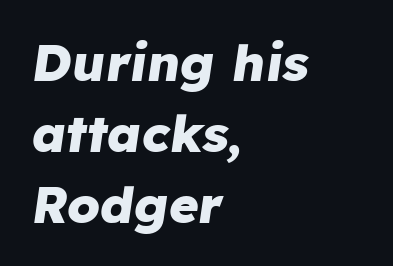
The image shows 51 px heavy type, italic (leaning right); set left-aligned, normal line spacing (1.39x), normal letter spacing, not underlined; low stroke contrast and a medium x-height.
